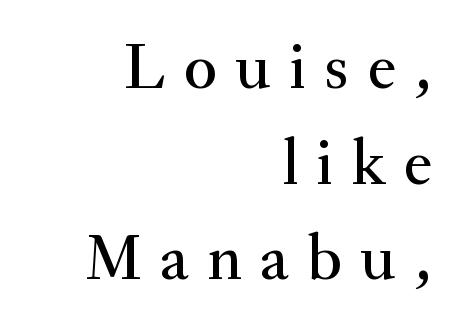
{"serif": "yes", "italic": "no", "width": "normal", "stroke_contrast": "medium", "x_height": "small", "monospaced": "no", "underline": "no", "align": "right", "line_spacing": "normal", "line_spacing_ratio": 1.47, "letter_spacing": "wide", "letter_spacing_em": 0.28, "glyph_px": 65}
